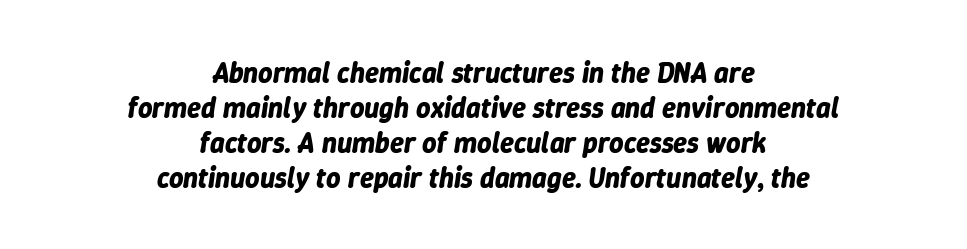
Slanted lettering throughout. The words here are not underlined. The vertical gap from one line to the next is medium. You could call the tracking neutral — neither tight nor loose.
